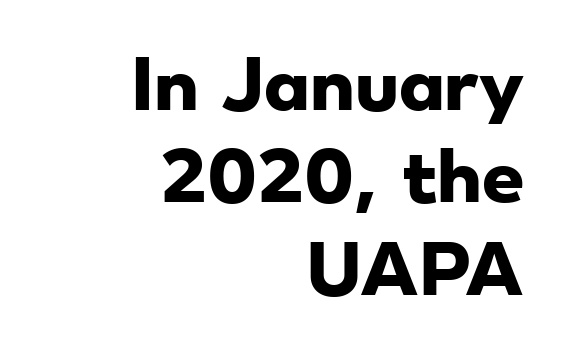
{"serif": "no", "bold": "yes", "weight": "heavy", "width": "wide", "stroke_contrast": "low", "x_height": "small", "monospaced": "no", "underline": "no", "align": "right", "line_spacing": "normal", "line_spacing_ratio": 1.38, "letter_spacing": "normal", "letter_spacing_em": 0.0, "glyph_px": 67}
